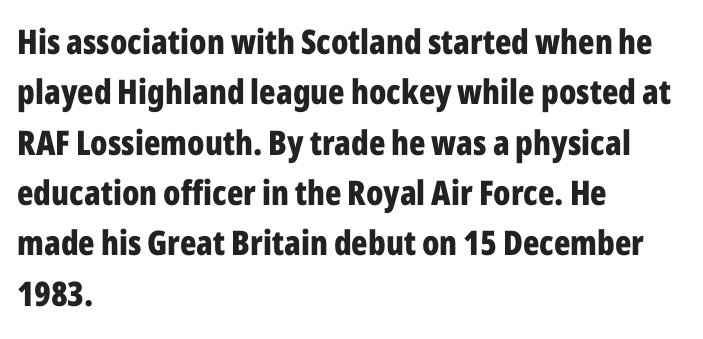
Q: Is the text bold? A: Yes.
Q: Is the text italic (slanted)? A: No, it is upright.
Q: Is the typeface a serif or a sans-serif typeface? A: Sans-serif.
Q: Is the text underlined? A: No.
Q: How is the paragraph aligned? A: Left-aligned.
Q: Is the spacing between letters normal or unusually wide? A: Normal.
Q: Is the spacing between lines tight, normal or loose? A: Normal.
Q: Width (condensed, normal, or wide)? A: Condensed.
Q: Stroke contrast? A: Low.
Q: x-height? A: Medium.
Q: Monospaced? A: No.
